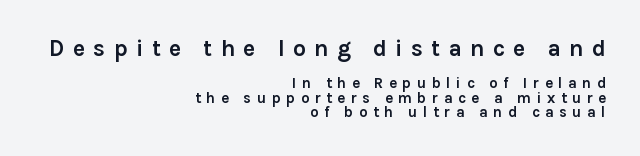
Q: Is the text bold? A: Yes.
Q: Is the text italic (slanted)? A: No, it is upright.
Q: Is the text underlined? A: No.
Q: How is the paragraph aligned? A: Right-aligned.
Q: Is the spacing between letters normal or unusually wide? A: Unusually wide.
Q: Is the spacing between lines tight, normal or loose? A: Tight.
Q: Which block of text is set in a larger size, the first (top) or the second (bottom)? A: The first (top) one.
